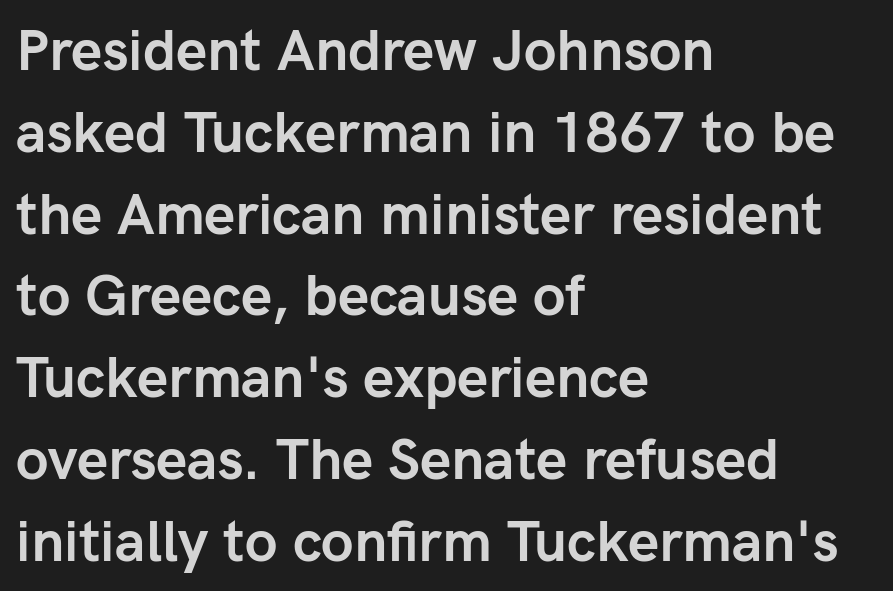
{"serif": "no", "italic": "no", "bold": "yes", "weight": "semibold", "width": "normal", "stroke_contrast": "low", "x_height": "medium", "monospaced": "no", "underline": "no", "align": "left", "line_spacing": "normal", "line_spacing_ratio": 1.46, "letter_spacing": "normal", "letter_spacing_em": 0.0, "glyph_px": 56}
